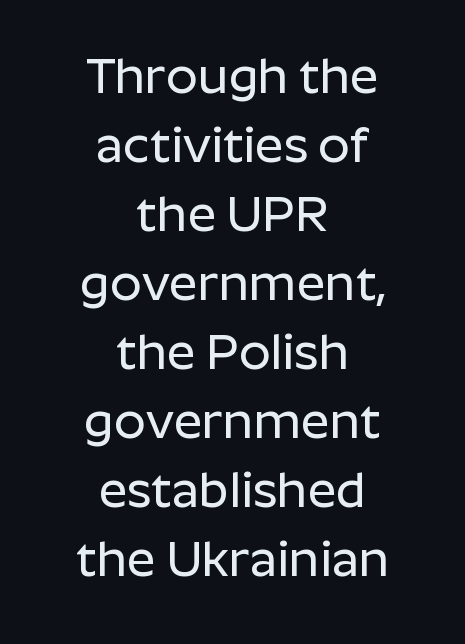
No word sits above an underline. The characters display no serif detailing; their extremities are plain. Students, note that the glyphs here touch the page at normal intervals. The font's upright variant was chosen for this text. Teacher's note: observe the equal gaps on both sides — that is centered alignment. Evenly set lines give the paragraph a standard silhouette.
